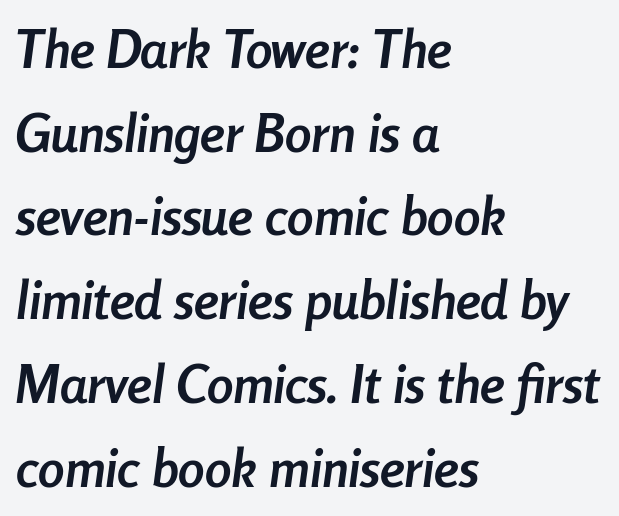
The image shows 53 px semibold, condensed type, italic (leaning right); set left-aligned, normal line spacing (1.58x), normal letter spacing, not underlined; low stroke contrast and a medium x-height.
